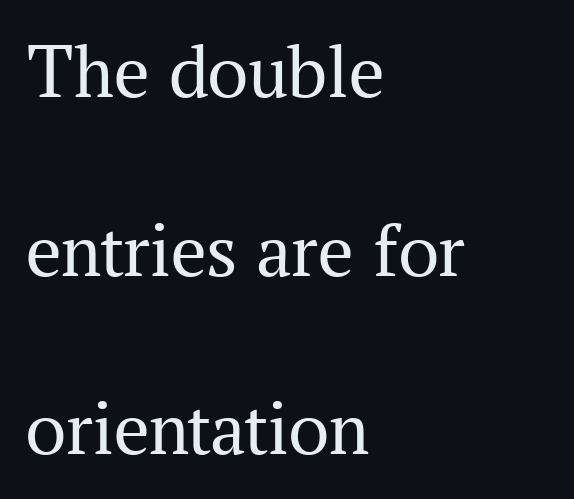
The image shows 79 px regular-weight serif type, upright; set left-aligned, loose line spacing (2.26x), normal letter spacing, not underlined; medium stroke contrast and a medium x-height.
